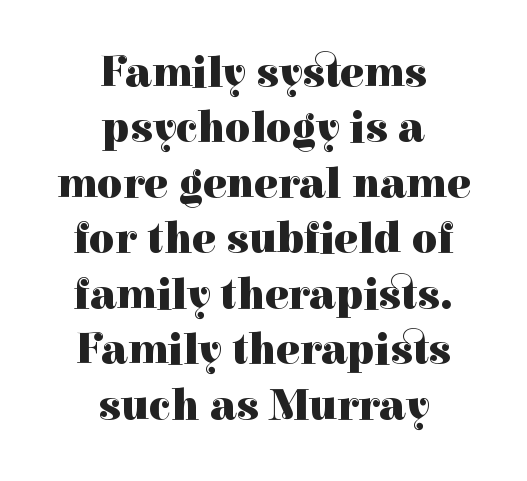
{"serif": "yes", "italic": "no", "bold": "yes", "weight": "heavy", "width": "normal", "stroke_contrast": "high", "x_height": "medium", "monospaced": "no", "underline": "no", "align": "center", "line_spacing": "normal", "line_spacing_ratio": 1.26, "letter_spacing": "normal", "letter_spacing_em": 0.0, "glyph_px": 44}
